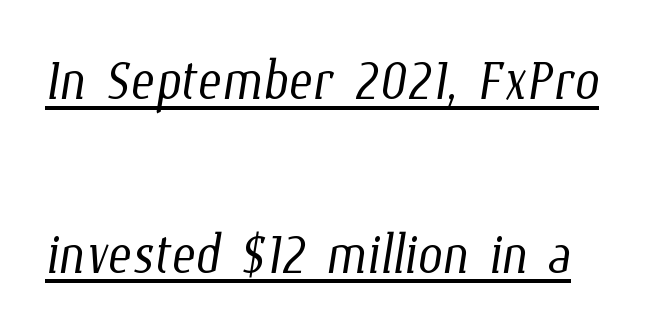
{"bold": "no", "weight": "light", "width": "condensed", "stroke_contrast": "low", "x_height": "medium", "monospaced": "no", "underline": "yes", "line_spacing": "loose", "line_spacing_ratio": 2.41, "letter_spacing": "normal", "letter_spacing_em": 0.0, "glyph_px": 72}
